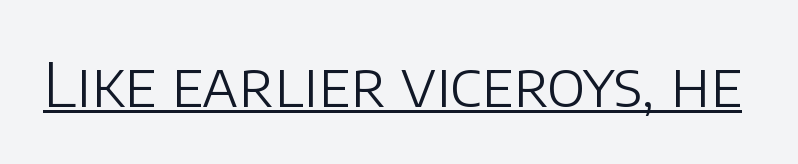
{"serif": "no", "italic": "no", "bold": "no", "weight": "light", "width": "normal", "stroke_contrast": "low", "x_height": "large", "monospaced": "no", "underline": "yes", "letter_spacing": "normal", "letter_spacing_em": 0.0, "glyph_px": 62}
